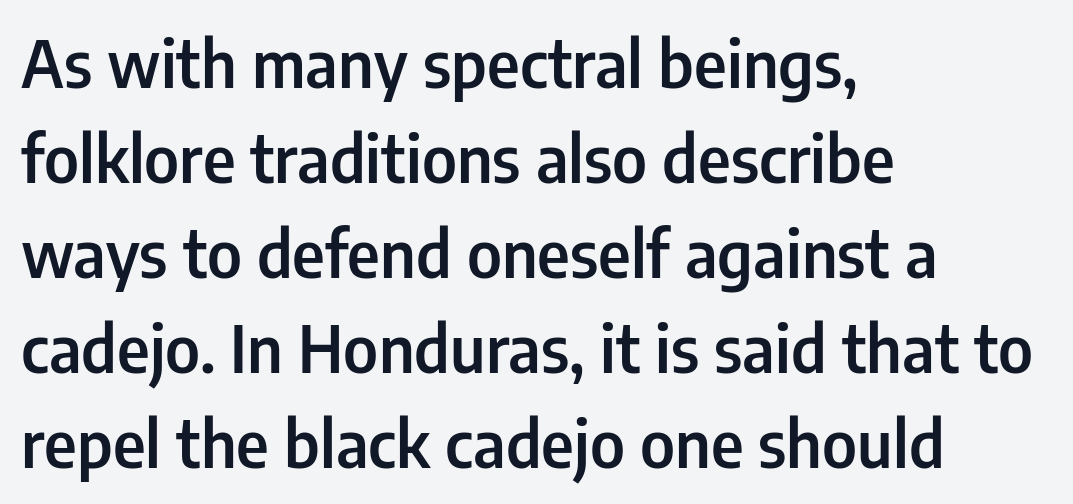
The image shows 65 px semibold, condensed sans-serif type, upright; set left-aligned, normal line spacing (1.46x), normal letter spacing, not underlined; low stroke contrast and a medium x-height.
